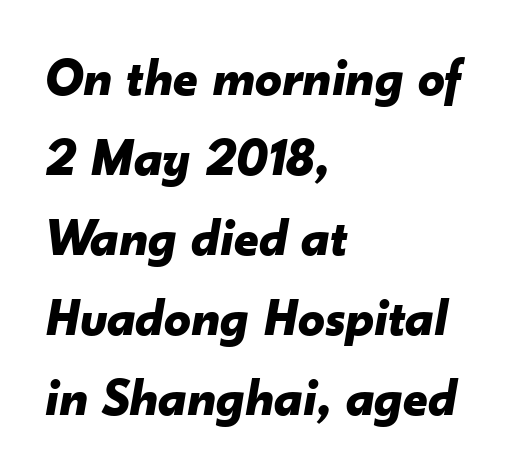
Is the block centered? No — it sits flush against the left margin. These lines sit exactly where default settings would place them. Varying glyph widths throughout — classic text-font behaviour. Check under the words: just untouched page.
